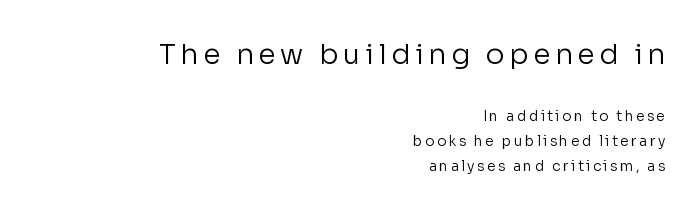
{"serif": "no", "italic": "no", "bold": "no", "weight": "regular", "width": "normal", "stroke_contrast": "low", "x_height": "medium", "monospaced": "no", "underline": "no", "align": "right", "line_spacing_ratio": 1.8, "larger_block": "first", "size_ratio": 2.0, "glyph_px": 28}
